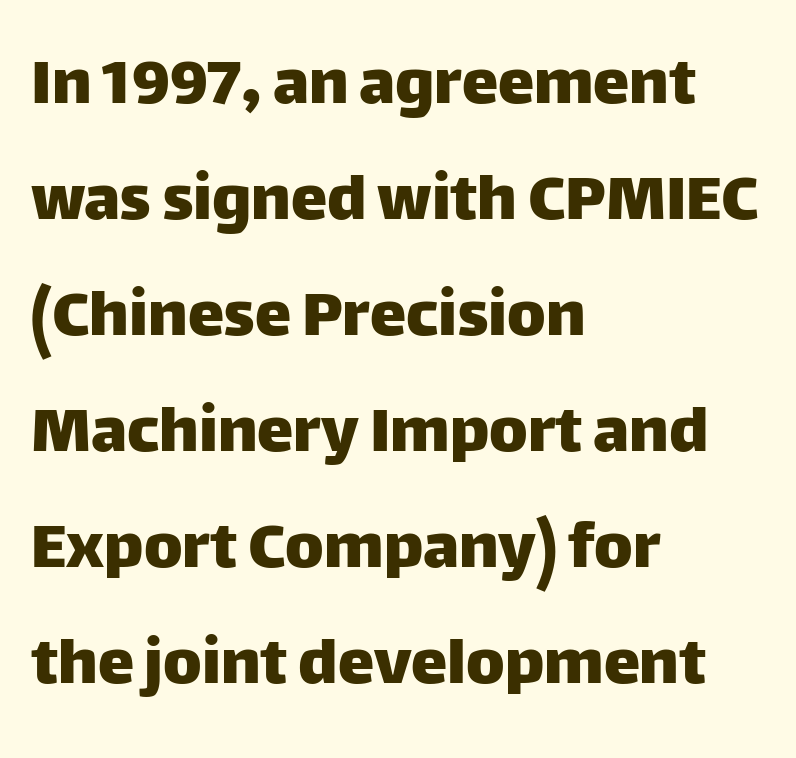
Q: Is the text italic (slanted)? A: No, it is upright.
Q: Is the typeface a serif or a sans-serif typeface? A: Sans-serif.
Q: Is the text underlined? A: No.
Q: How is the paragraph aligned? A: Left-aligned.
Q: Is the spacing between letters normal or unusually wide? A: Normal.
Q: Is the spacing between lines tight, normal or loose? A: Normal.
Q: Width (condensed, normal, or wide)? A: Normal.
Q: Stroke contrast? A: Low.
Q: x-height? A: Large.
Q: Monospaced? A: No.
